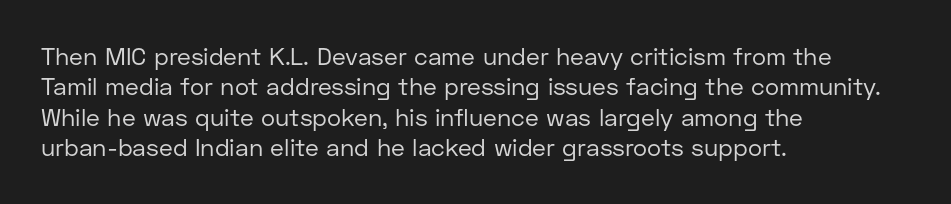
Q: Is the text bold? A: No.
Q: Is the text italic (slanted)? A: No, it is upright.
Q: Is the text underlined? A: No.
Q: How is the paragraph aligned? A: Left-aligned.
Q: Is the spacing between letters normal or unusually wide? A: Normal.
Q: Is the spacing between lines tight, normal or loose? A: Normal.
